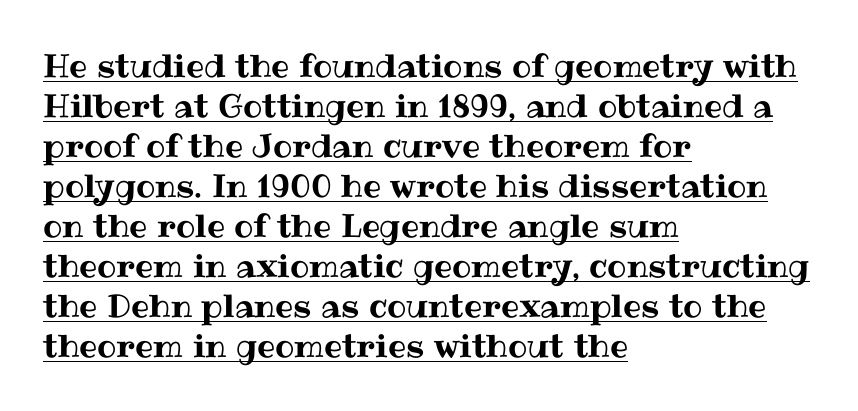
The image shows 32 px text type, upright; set left-aligned, normal line spacing (1.25x), normal letter spacing, underlined; medium stroke contrast and a medium x-height.
